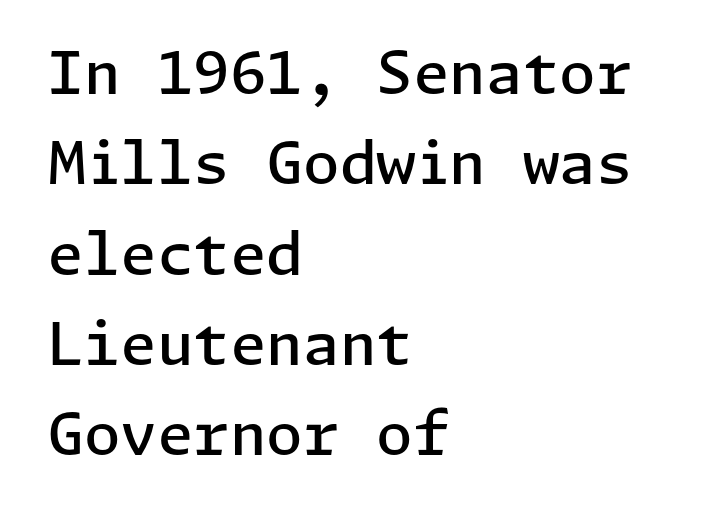
Q: Is the text bold? A: Semi-bold.
Q: Is the text italic (slanted)? A: No, it is upright.
Q: Is the typeface a serif or a sans-serif typeface? A: Sans-serif.
Q: Is the text underlined? A: No.
Q: How is the paragraph aligned? A: Left-aligned.
Q: Is the spacing between letters normal or unusually wide? A: Normal.
Q: Is the spacing between lines tight, normal or loose? A: Normal.
Q: Width (condensed, normal, or wide)? A: Normal.
Q: Stroke contrast? A: Low.
Q: x-height? A: Medium.
